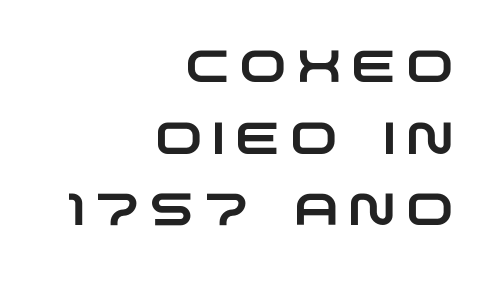
Note the varied advance widths — an 'i' is clearly narrower than an 'm'. Rows of type keep a routine distance in the vertical direction. Serif or sans? Sans — the stroke terminals are bare. Quick note: underline off.
